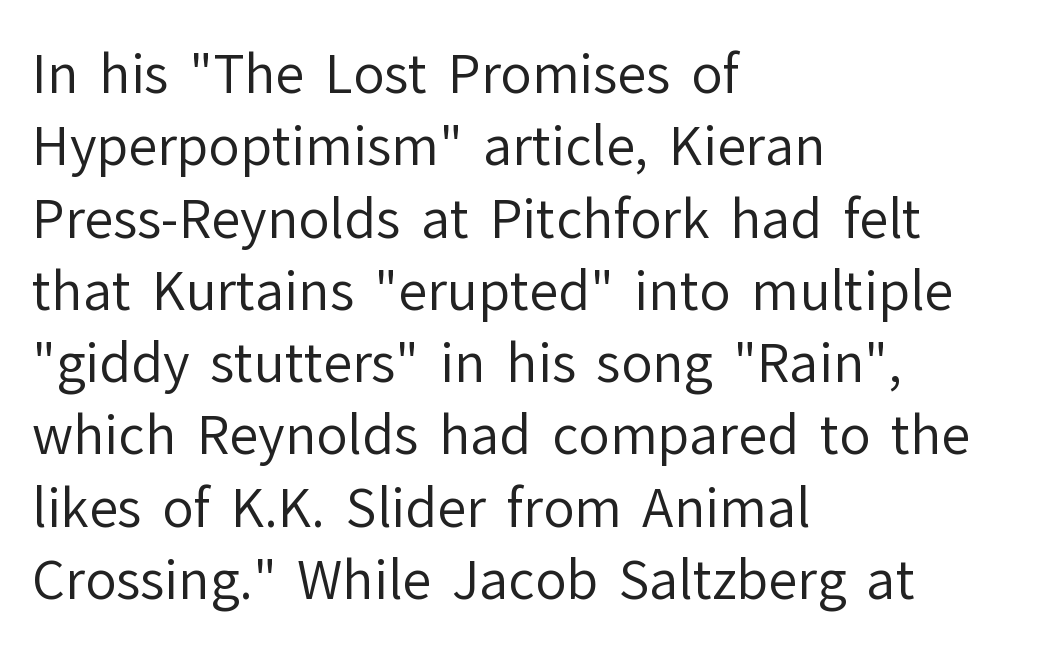
It's the straight-up-and-down kind of type. On a weight scale, this lands at 450 or below. Type style note: lacks serifs. Left-aligned paragraph, ragged on the right. Character widths vary here, with narrow letters taking less room than wide ones. Observe the ordinary spacing: letters are neighbours, not strangers.
